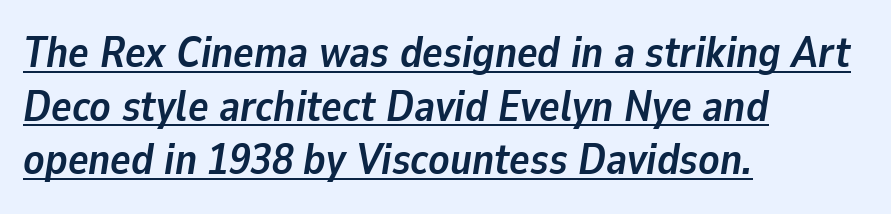
The letters advance in unequal steps, a hallmark of proportional type. Standard letterfit; no display-style spreading of the glyphs. This rendering features underlined lettering. The block of text has a typical density, with ordinary space between rows.
